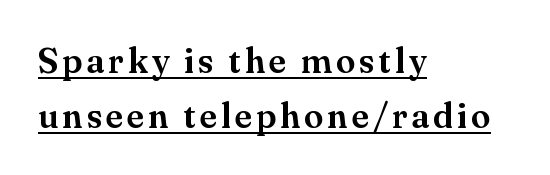
Posture: upright roman. The rendering uses natural spacing where letterforms have individual widths. Quick note: interline space is typical. Examine the stroke ends and you'll spot serifs. This is underlined copy, the kind a proofreader might mark for attention.
